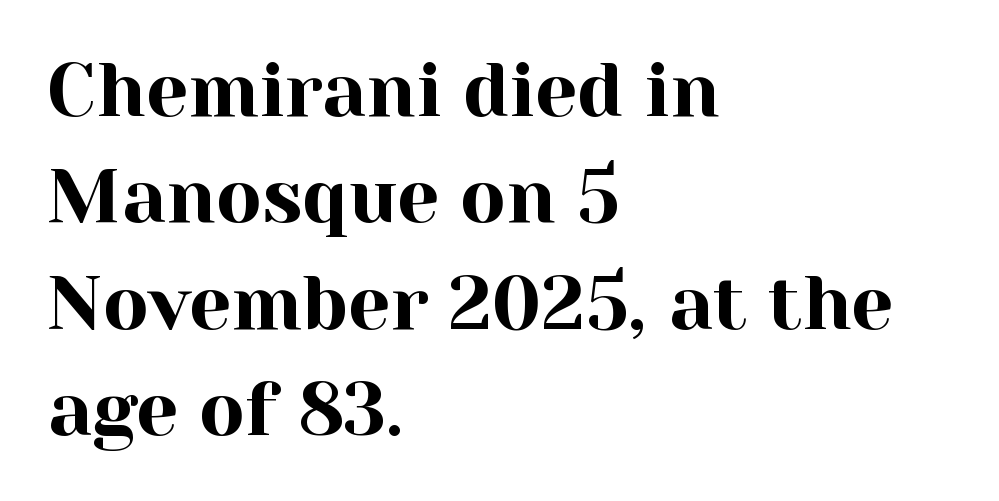
{"serif": "yes", "italic": "no", "width": "normal", "x_height": "medium", "monospaced": "no", "underline": "no", "align": "left", "line_spacing": "normal", "line_spacing_ratio": 1.42, "letter_spacing": "normal", "letter_spacing_em": 0.0, "glyph_px": 75}
